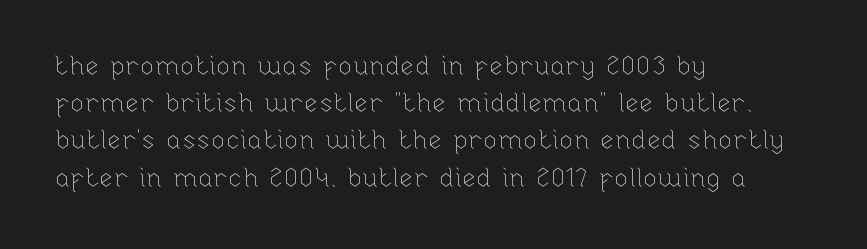
The rendering anchors every line to the left-hand side. A clean baseline with only descenders dipping below it. No chunkiness to these letters — they're not bold. Leading matches the norm, producing a regular column. Ascenders rise straight up at ninety degrees. Nobody touched the tracking dial on this one.
